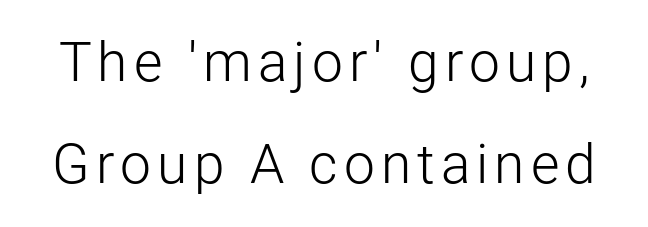
The image shows 55 px light sans-serif type, upright; set line spacing 1.86x, not underlined; low stroke contrast and a medium x-height.
